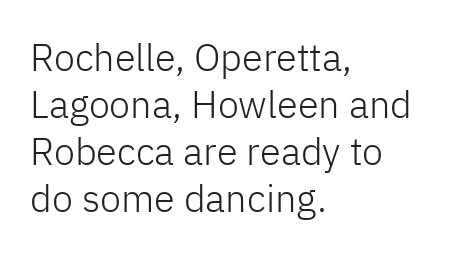
The image shows 38 px light sans-serif type, upright; set left-aligned, line spacing 1.24x, normal letter spacing, not underlined; low stroke contrast and a medium x-height.
